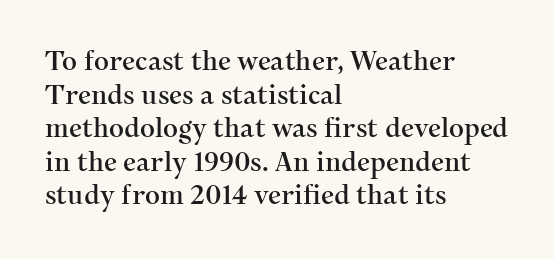
The zone under the glyphs is completely vacant. Line starts are locked; line ends wander. Look at the tracking — it's just the regular setting, nothing added. Horizontal bands of white between lines are of average thickness.
